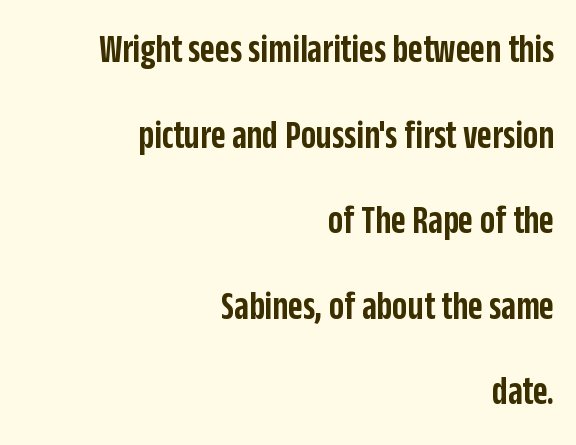
Q: Is the text bold? A: Semi-bold.
Q: Is the text italic (slanted)? A: No, it is upright.
Q: Is the typeface a serif or a sans-serif typeface? A: Sans-serif.
Q: Is the text underlined? A: No.
Q: How is the paragraph aligned? A: Right-aligned.
Q: Is the spacing between letters normal or unusually wide? A: Normal.
Q: Is the spacing between lines tight, normal or loose? A: Loose.
Q: Width (condensed, normal, or wide)? A: Condensed.
Q: Stroke contrast? A: Low.
Q: x-height? A: Large.
Q: Monospaced? A: No.
